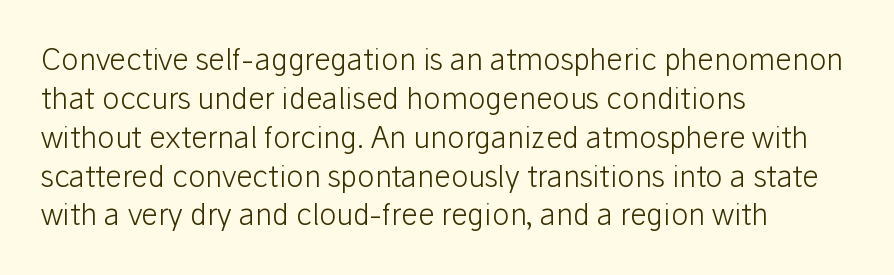
In terms of letterform style, serifs are entirely absent. Is the type heavy? It reads as light-to-regular instead. Italic: no, the glyphs are upright roman. How are the letters spaced? Ordinarily, with no added tracking. The designer left line spacing at the default. The foot of each line stays bare and open.
